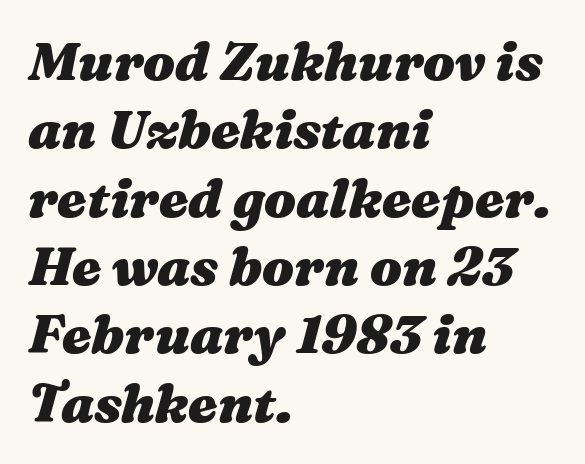
The image shows 53 px heavy, wide type, italic (leaning right); set left-aligned, normal line spacing (1.29x), normal letter spacing, not underlined; medium stroke contrast and a medium x-height.
